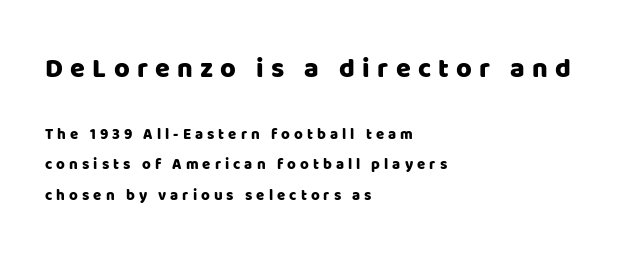
The image shows 27 px text type, upright; set left-aligned, loose line spacing (2.02x), unusually wide letter spacing (+0.27 em), not underlined; the first (top) block is 1.8x larger.
